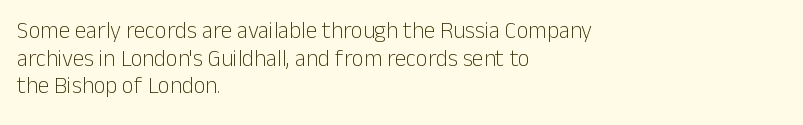
The image shows 23 px text type, upright; set left-aligned, line spacing 1.2x, normal letter spacing, not underlined.
